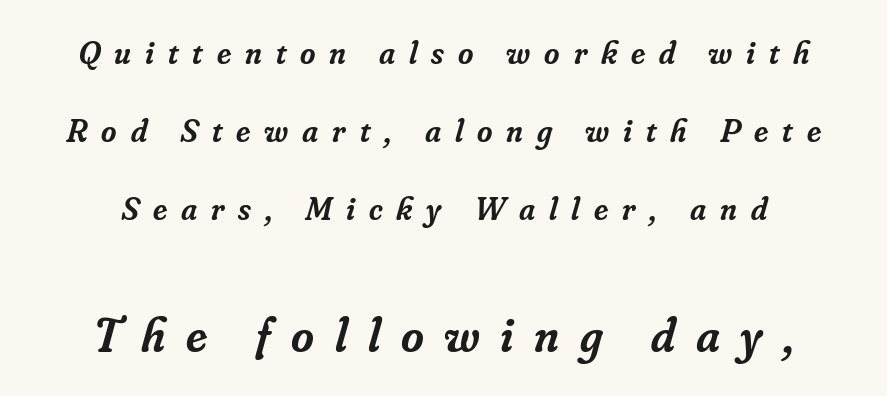
The sample has been set in demibold, a notch under bold. Words float on clear page, feet unadorned. Look at the tracking — it's clearly loosened, letters drifting apart. The lettering tilts uniformly, giving the passage an italic look.
